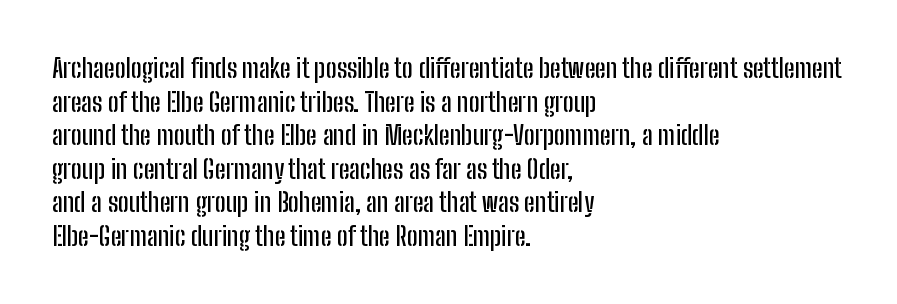
The image shows 26 px text type, upright; set left-aligned, normal line spacing (1.29x), normal letter spacing, not underlined.
